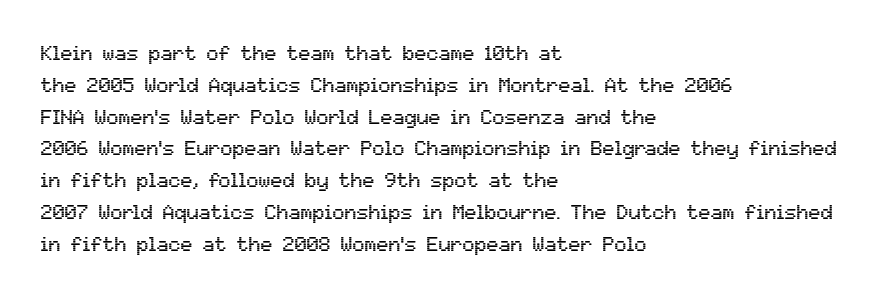
The letterforms sit shoulder to shoulder at normal distance. Ordinary non-slanted type is in use. All the whitespace from short lines collects on the right. The space between consecutive lines is moderate. The area under the type is left untouched.
